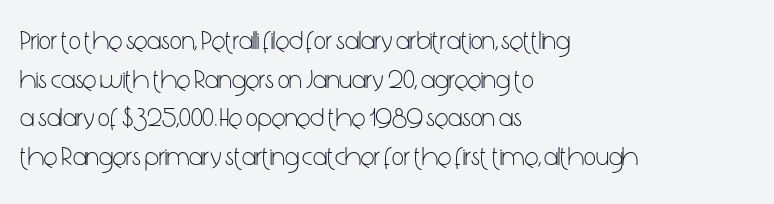
The image shows 26 px text type, upright; set left-aligned, normal line spacing (1.49x), normal letter spacing, not underlined.
